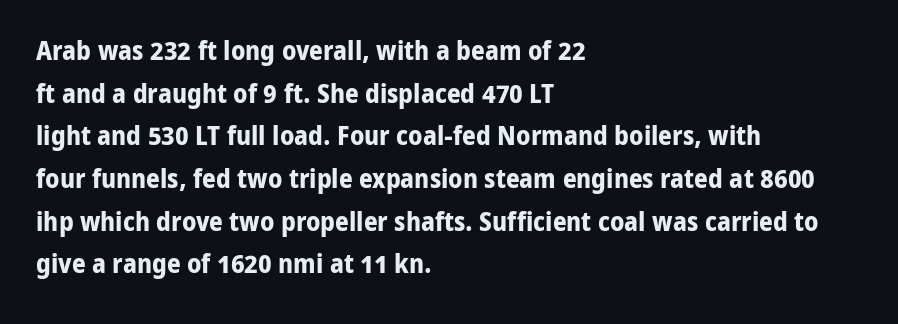
The image shows 27 px bold type, upright; set left-aligned, normal line spacing (1.58x), normal letter spacing, not underlined.
